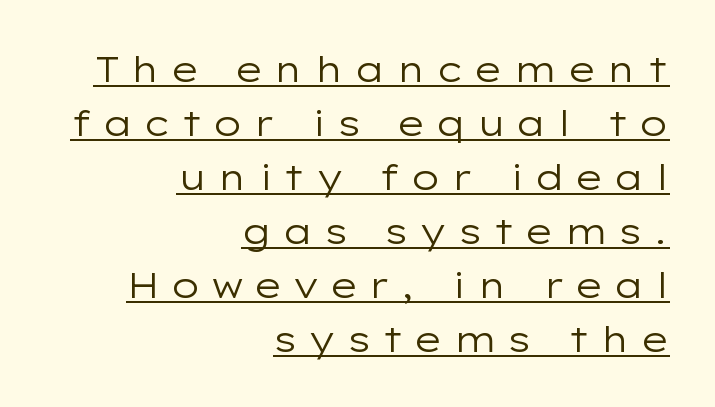
Is there much room between lines? A standard amount, neither cramped nor airy. Ink coverage per letter is moderate at most. The letters are spread apart with noticeably loose tracking. Notice how the stems are strictly vertical — no italics here. The designer went with a sans here, leaving each stem footless.
